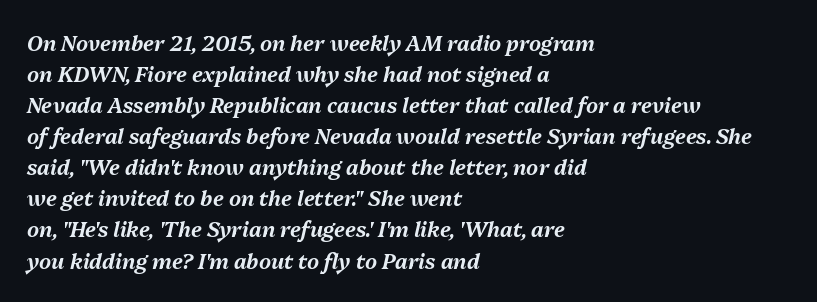
{"italic": "yes", "lean": "right", "slant_degrees": 13, "underline": "no", "align": "left", "line_spacing": "normal", "line_spacing_ratio": 1.48, "letter_spacing": "normal", "letter_spacing_em": 0.0, "glyph_px": 21}
